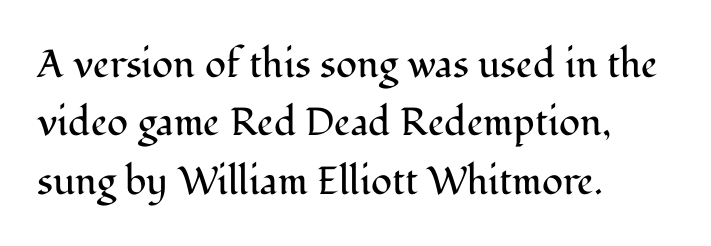
{"serif": "yes", "italic": "no", "bold": "no", "weight": "regular", "width": "normal", "stroke_contrast": "medium", "x_height": "medium", "monospaced": "no", "underline": "no", "align": "left", "line_spacing": "normal", "line_spacing_ratio": 1.5, "letter_spacing": "normal", "letter_spacing_em": 0.0, "glyph_px": 39}
